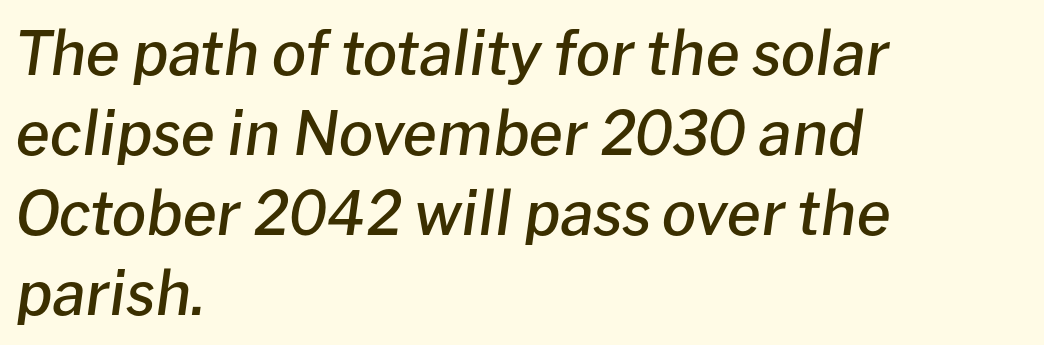
Q: Is the text bold? A: Semi-bold.
Q: Is the text italic (slanted)? A: Yes, it leans right by about 8 degrees.
Q: Is the text underlined? A: No.
Q: How is the paragraph aligned? A: Left-aligned.
Q: Is the spacing between letters normal or unusually wide? A: Normal.
Q: Is the spacing between lines tight, normal or loose? A: Normal.
Q: Width (condensed, normal, or wide)? A: Normal.
Q: Stroke contrast? A: Low.
Q: x-height? A: Medium.
Q: Monospaced? A: No.
